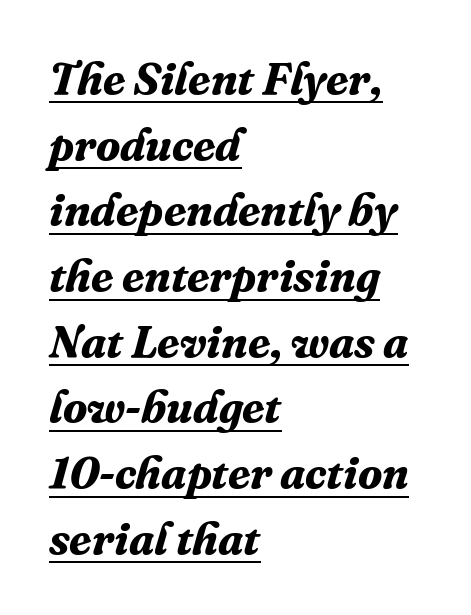
Q: Is the text bold? A: Yes.
Q: Is the text italic (slanted)? A: Yes, it leans right by about 16 degrees.
Q: Is the typeface a serif or a sans-serif typeface? A: Serif.
Q: Is the text underlined? A: Yes.
Q: How is the paragraph aligned? A: Left-aligned.
Q: Is the spacing between letters normal or unusually wide? A: Normal.
Q: Is the spacing between lines tight, normal or loose? A: Normal.
Q: Width (condensed, normal, or wide)? A: Normal.
Q: Stroke contrast? A: Medium.
Q: x-height? A: Medium.
Q: Monospaced? A: No.
